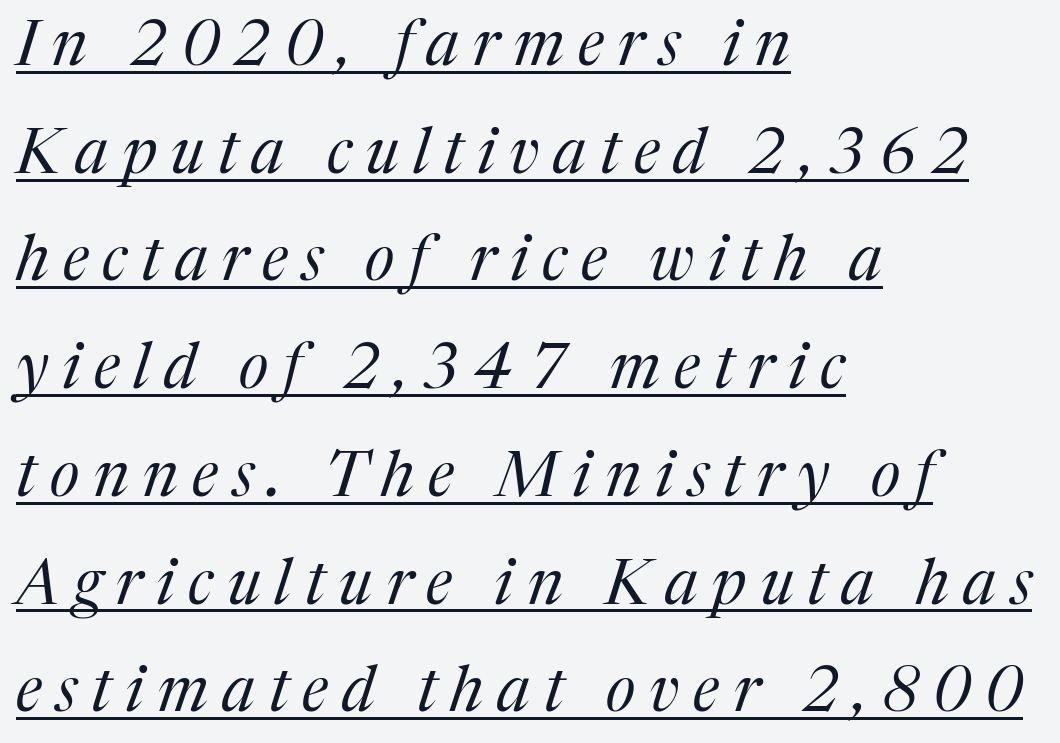
Q: Is the text bold? A: No.
Q: Is the text italic (slanted)? A: Yes, it leans right by about 17 degrees.
Q: Is the typeface a serif or a sans-serif typeface? A: Serif.
Q: Is the text underlined? A: Yes.
Q: How is the paragraph aligned? A: Left-aligned.
Q: Is the spacing between letters normal or unusually wide? A: Unusually wide.
Q: Width (condensed, normal, or wide)? A: Normal.
Q: Stroke contrast? A: Medium.
Q: x-height? A: Medium.
Q: Monospaced? A: No.
